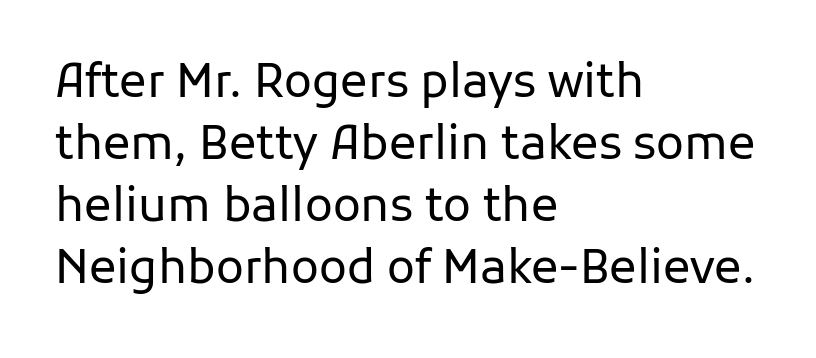
The typesetting does not lean heavy: it is not bold. Varying glyph widths throughout — classic text-font behaviour. You could call the tracking neutral — neither tight nor loose. The letters stand straight up with perfectly vertical stems. No word sits above an underline.
